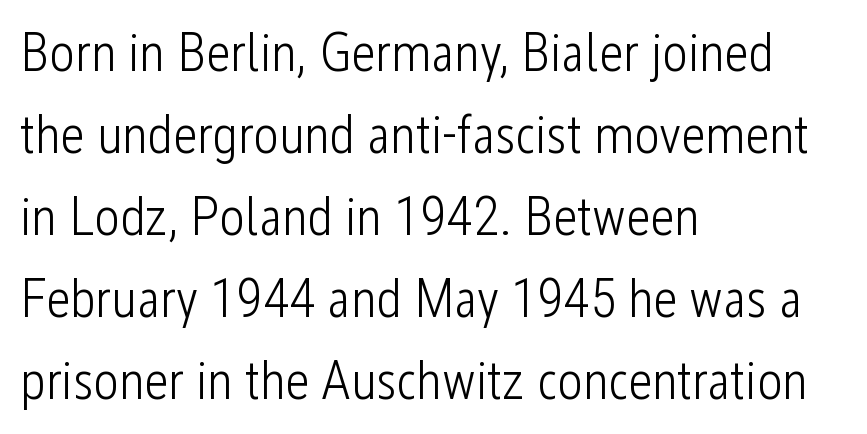
{"serif": "no", "italic": "no", "bold": "no", "weight": "light", "width": "condensed", "stroke_contrast": "low", "x_height": "medium", "monospaced": "no", "underline": "no", "align": "left", "line_spacing": "normal", "line_spacing_ratio": 1.52, "letter_spacing": "normal", "letter_spacing_em": 0.0, "glyph_px": 54}
